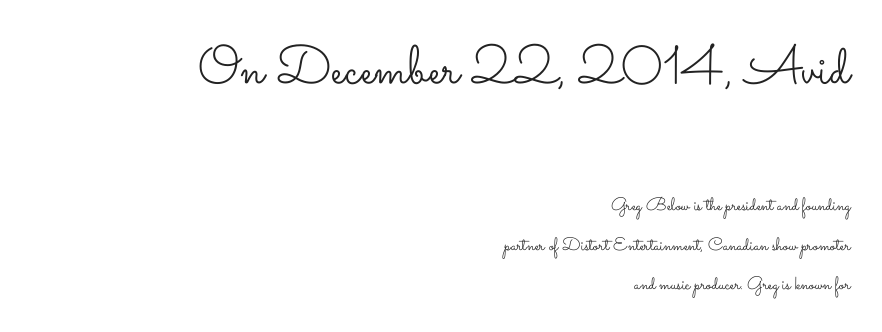
{"bold": "no", "weight": "light", "width": "wide", "stroke_contrast": "low", "x_height": "small", "monospaced": "no", "underline": "no", "align": "right", "line_spacing": "loose", "line_spacing_ratio": 2.19, "letter_spacing": "normal", "letter_spacing_em": 0.0, "larger_block": "first", "size_ratio": 3.0, "glyph_px": 54}
